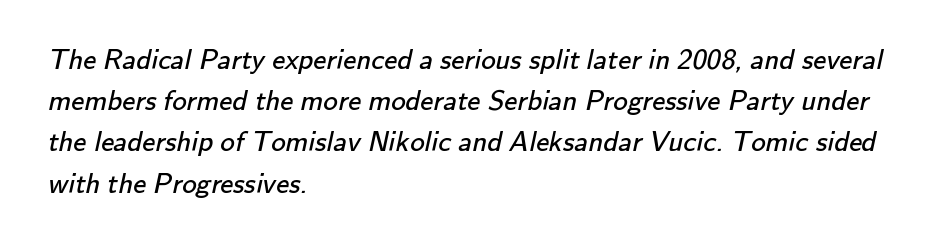
{"serif": "no", "bold": "no", "weight": "regular", "width": "normal", "stroke_contrast": "low", "x_height": "small", "monospaced": "no", "underline": "no", "align": "left", "line_spacing": "normal", "line_spacing_ratio": 1.42, "letter_spacing": "normal", "letter_spacing_em": 0.0, "glyph_px": 29}
